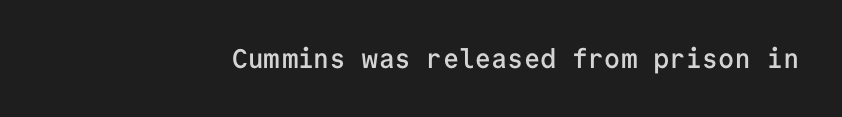
Honestly, the letter spacing is just normal — you wouldn't notice it. Only glyphs here, with clear space below each row. The typography opts for an upright posture over an oblique one. Set as a demibold, roughly 600 on the weight scale.
